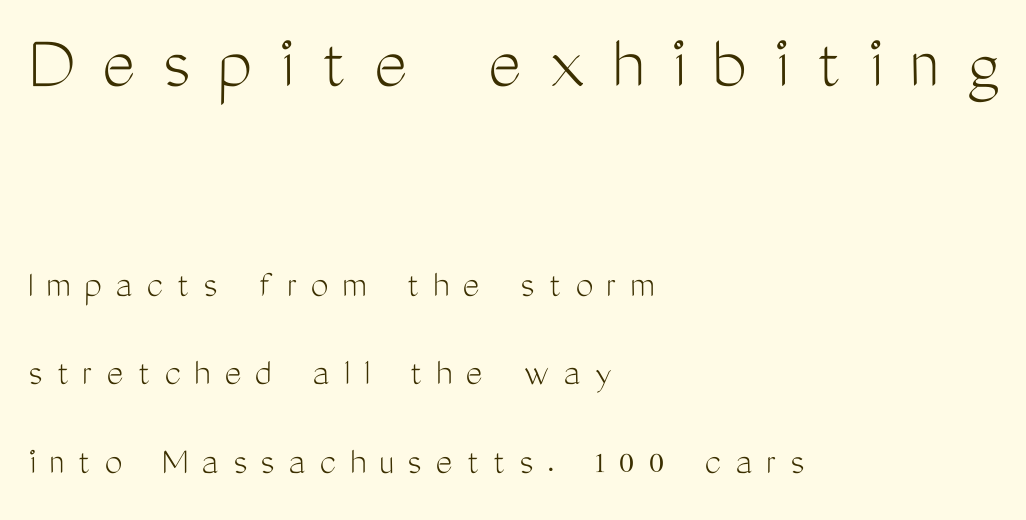
Q: Is the text bold? A: No.
Q: Is the text italic (slanted)? A: No, it is upright.
Q: Is the typeface a serif or a sans-serif typeface? A: Sans-serif.
Q: Is the text underlined? A: No.
Q: How is the paragraph aligned? A: Left-aligned.
Q: Is the spacing between letters normal or unusually wide? A: Unusually wide.
Q: Is the spacing between lines tight, normal or loose? A: Loose.
Q: Which block of text is set in a larger size, the first (top) or the second (bottom)? A: The first (top) one.
Q: Width (condensed, normal, or wide)? A: Condensed.
Q: Stroke contrast? A: Medium.
Q: x-height? A: Medium.
Q: Monospaced? A: No.
